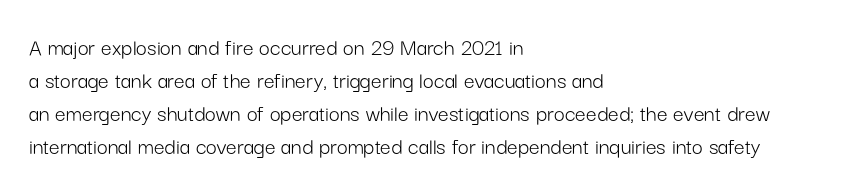
Horizontally, the lines are justified to the leading edge only. A roman cut, with each character standing at attention. The lines sit at an ordinary, default distance from one another. The font sits on the lighter half of the weight spectrum, regular included. Just letters on the line, the space beneath them empty. Standard letterfit; no display-style spreading of the glyphs.
